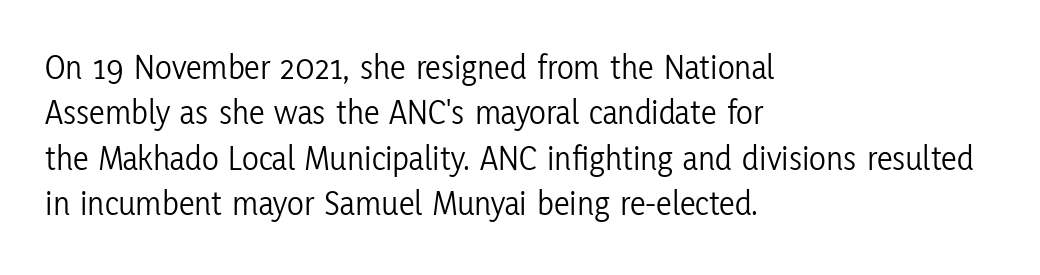
These lines are rendered in a variable-pitch font. Posture: vertical. The rag falls on the right side of this text block. The face looks like a standard text weight, possibly lighter.
